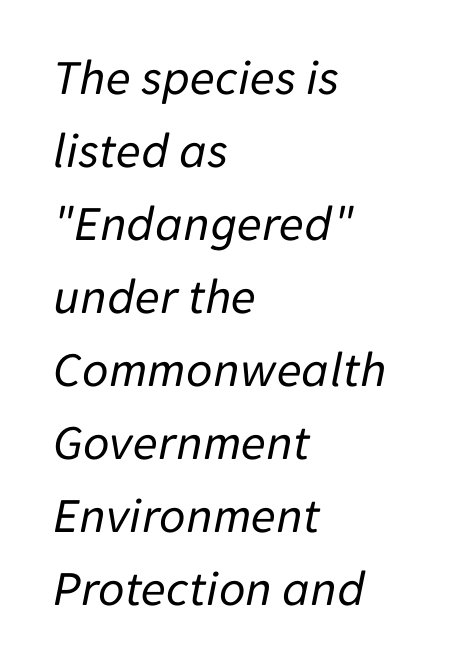
Q: Is the text bold? A: No.
Q: Is the text italic (slanted)? A: Yes, it leans right by about 11 degrees.
Q: Is the text underlined? A: No.
Q: How is the paragraph aligned? A: Left-aligned.
Q: Is the spacing between letters normal or unusually wide? A: Normal.
Q: Is the spacing between lines tight, normal or loose? A: Normal.
Q: Width (condensed, normal, or wide)? A: Normal.
Q: Stroke contrast? A: Low.
Q: x-height? A: Medium.
Q: Monospaced? A: No.
